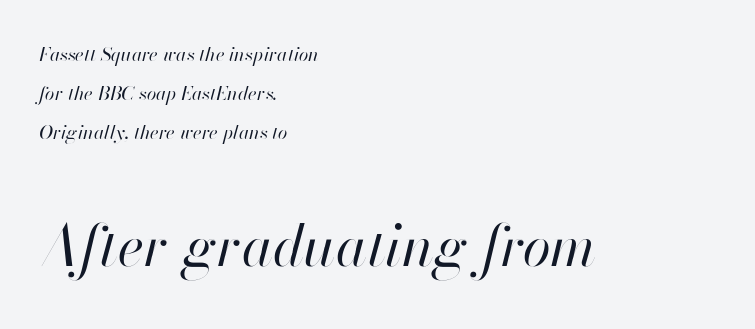
The image shows 57 px regular-weight type, italic (leaning right); set left-aligned, loose line spacing (2.05x), normal letter spacing, not underlined; the second (bottom) block is 3.0x larger; high stroke contrast and a small x-height.
